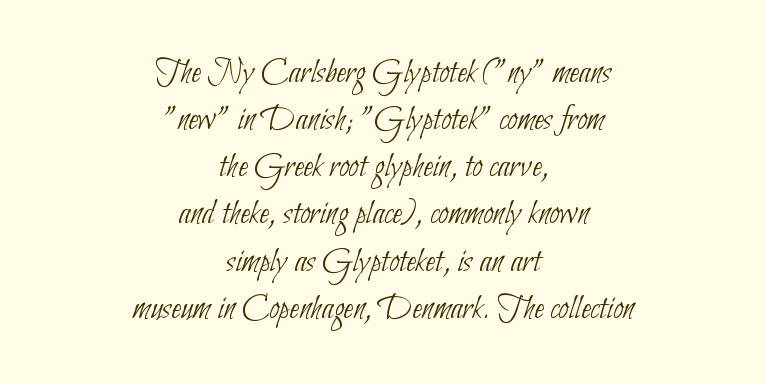
The image shows 36 px thin, condensed sans-serif type; set centered, normal line spacing (1.31x), normal letter spacing, not underlined; low stroke contrast and a small x-height.
